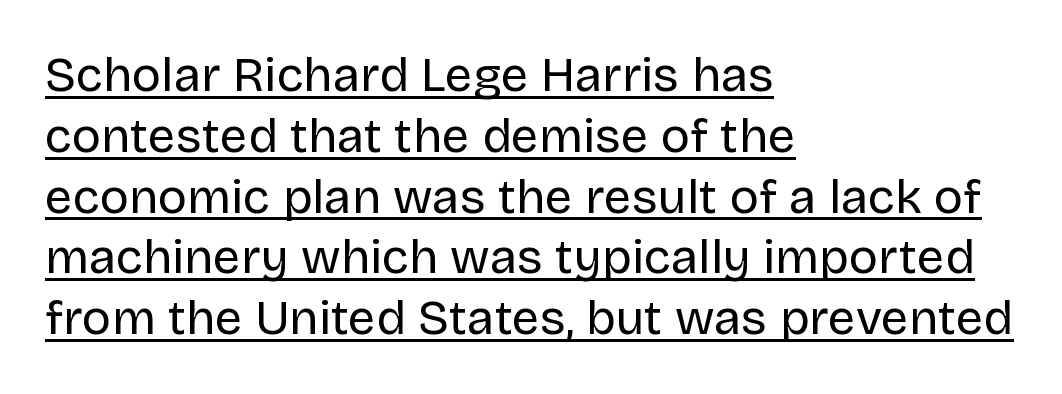
The image shows 49 px regular-weight sans-serif type, upright; set left-aligned, line spacing 1.24x, normal letter spacing, underlined; low stroke contrast and a large x-height.
